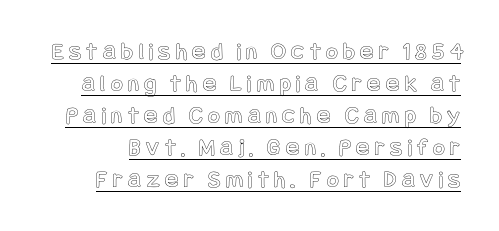
Q: Is the text italic (slanted)? A: No, it is upright.
Q: Is the text underlined? A: Yes.
Q: Is the spacing between letters normal or unusually wide? A: Unusually wide.
Q: Is the spacing between lines tight, normal or loose? A: Normal.
